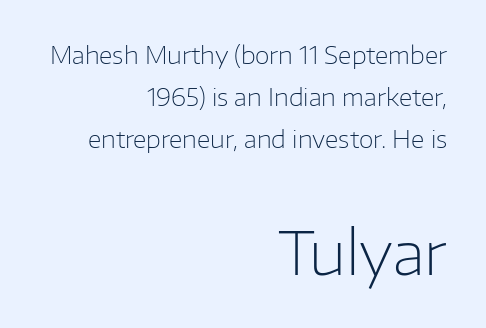
{"serif": "no", "italic": "no", "bold": "no", "weight": "light", "width": "normal", "stroke_contrast": "low", "x_height": "medium", "monospaced": "no", "underline": "no", "align": "right", "line_spacing_ratio": 1.75, "letter_spacing": "normal", "letter_spacing_em": 0.0, "larger_block": "second", "size_ratio": 2.5, "glyph_px": 60}
